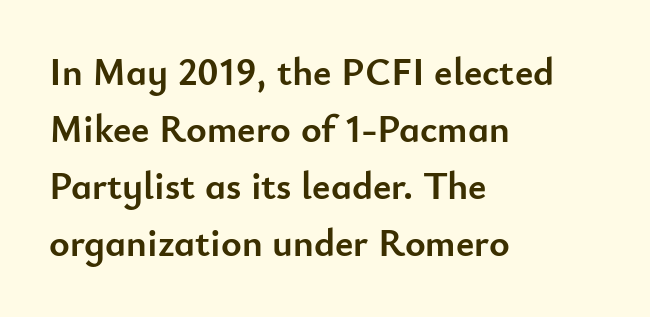
The image shows 39 px semibold sans-serif type, upright; set left-aligned, normal line spacing (1.46x), normal letter spacing, not underlined; low stroke contrast and a small x-height.
